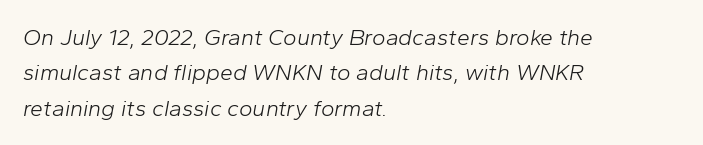
{"italic": "yes", "lean": "right", "slant_degrees": 10, "bold": "no", "underline": "no", "align": "left", "line_spacing": "normal", "line_spacing_ratio": 1.54, "letter_spacing": "normal", "letter_spacing_em": 0.0, "glyph_px": 23}
